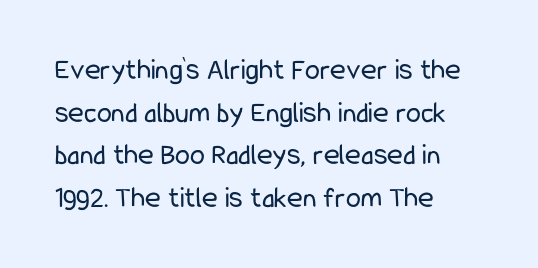
The image shows 30 px regular-weight, condensed sans-serif type, upright; set left-aligned, normal line spacing (1.42x), normal letter spacing, not underlined; low stroke contrast and a medium x-height.
